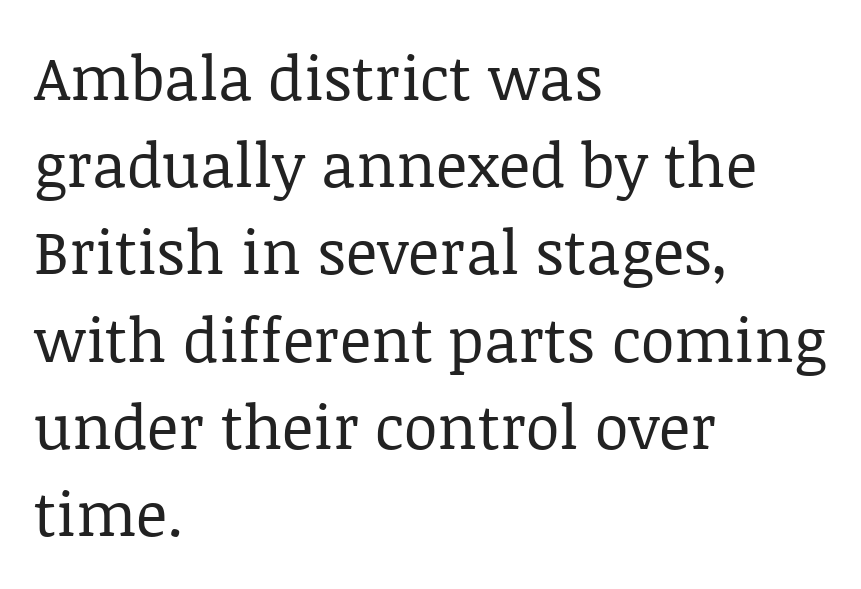
Stroke mass is kept to a normal reading level or below. Examine the stroke ends and you'll spot serifs. Unlike italic type, these characters show no tilt at all. This rendering leaves character spacing at its baseline value. The zone under the glyphs is completely vacant.
